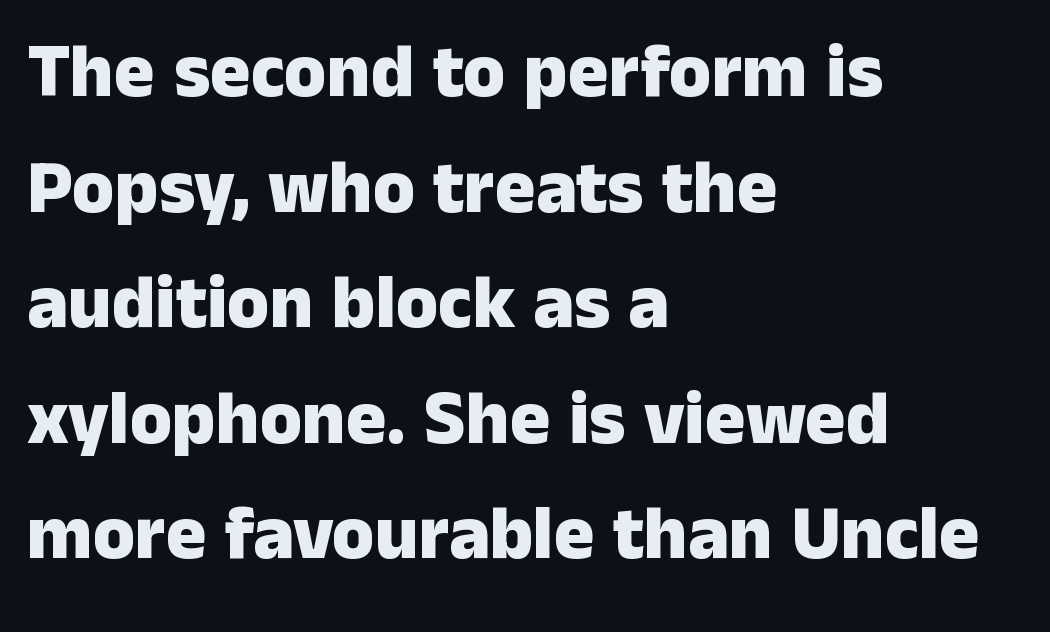
The image shows 76 px heavy sans-serif type, upright; set left-aligned, normal line spacing (1.52x), normal letter spacing, not underlined; low stroke contrast and a medium x-height.
